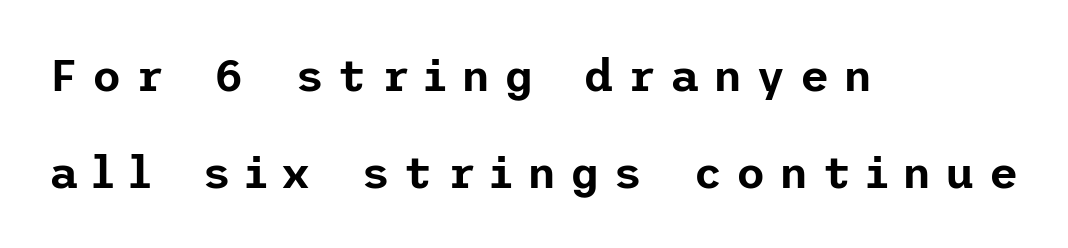
{"serif": "no", "italic": "no", "width": "normal", "stroke_contrast": "low", "x_height": "medium", "underline": "no", "align": "left", "line_spacing": "loose", "line_spacing_ratio": 2.16, "letter_spacing": "wide", "letter_spacing_em": 0.31, "glyph_px": 45}
